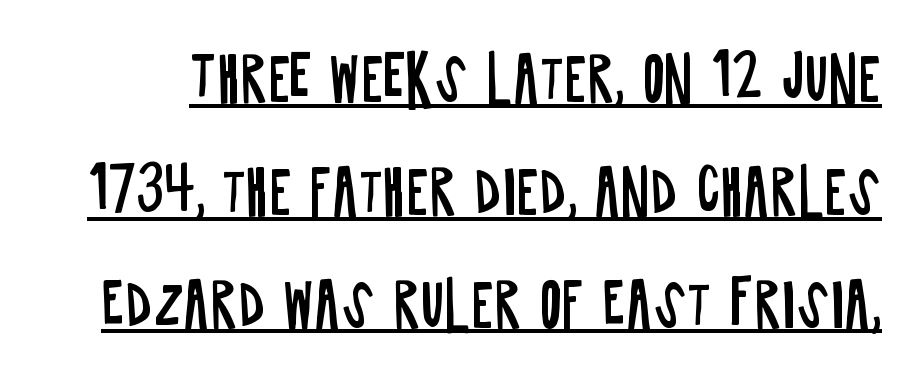
Q: Is the text bold? A: No.
Q: Is the text italic (slanted)? A: No, it is upright.
Q: Is the typeface a serif or a sans-serif typeface? A: Sans-serif.
Q: Is the text underlined? A: Yes.
Q: Is the spacing between letters normal or unusually wide? A: Normal.
Q: Width (condensed, normal, or wide)? A: Condensed.
Q: Stroke contrast? A: Low.
Q: x-height? A: Large.
Q: Monospaced? A: No.
